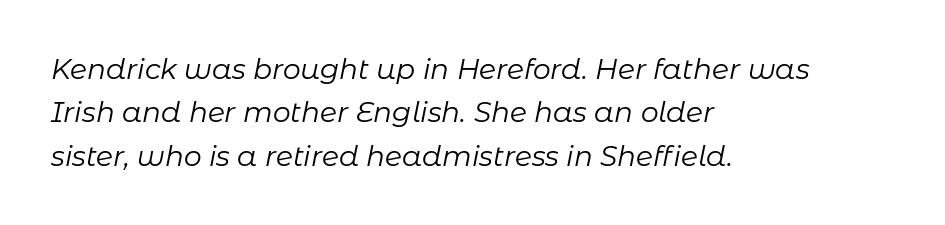
The passage shown is typed in a proportional face where columns would drift. The characters are drawn with everyday or finer stroke widths. In CSS terms this would be text-align: left. Each row of text sits above clean, open space. Compared with typical paragraphs, the rows here are spaced about the same.
